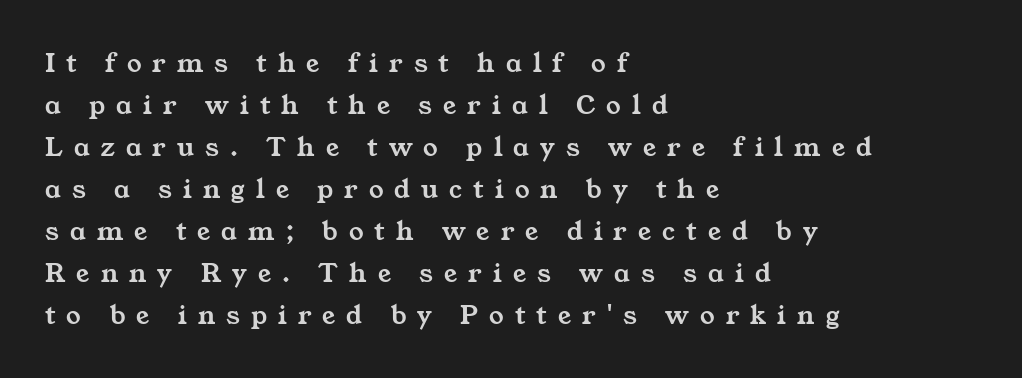
Q: Is the typeface a serif or a sans-serif typeface? A: Serif.
Q: Is the text underlined? A: No.
Q: How is the paragraph aligned? A: Left-aligned.
Q: Is the spacing between letters normal or unusually wide? A: Unusually wide.
Q: Is the spacing between lines tight, normal or loose? A: Normal.
Q: Width (condensed, normal, or wide)? A: Wide.
Q: Stroke contrast? A: Medium.
Q: x-height? A: Medium.
Q: Monospaced? A: No.
